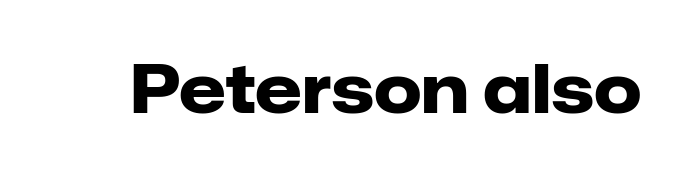
Quick note: not italic, upright. The passage shown is typeset with a sans-serif family. A dark, heavy texture on the line: the type is bold. Descender tails drop into unmarked territory. The letters sit at their default tracking, neither squeezed nor spread.
